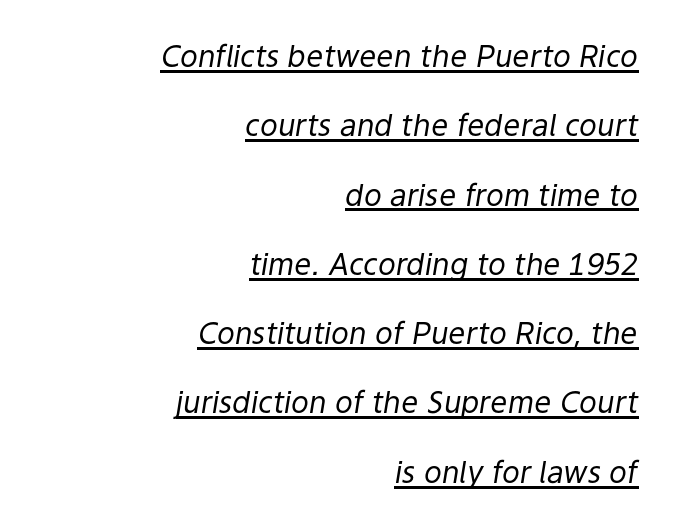
Underline: present. This sample has the flowing, uneven cadence of proportional lettering. What stands out about the letter spacing? Nothing — it is the standard amount. Every row of glyphs terminates at an identical x-position on the right. In terms of leading, this rendering errs on the spacious side.
